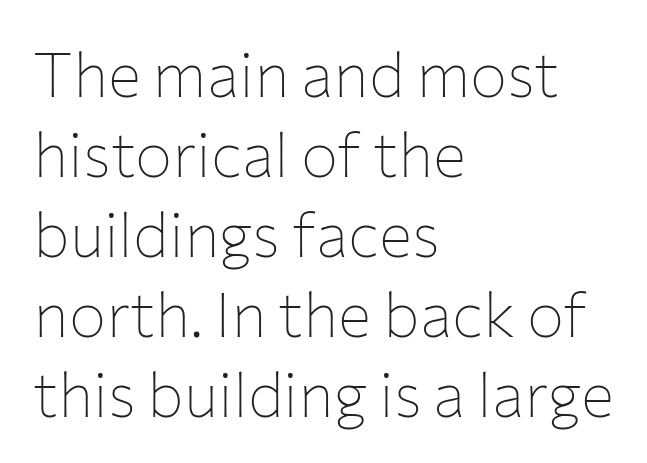
{"serif": "no", "italic": "no", "bold": "no", "weight": "thin", "width": "normal", "stroke_contrast": "low", "x_height": "medium", "monospaced": "no", "underline": "no", "align": "left", "line_spacing": "normal", "line_spacing_ratio": 1.29, "letter_spacing": "normal", "letter_spacing_em": 0.0, "glyph_px": 62}
